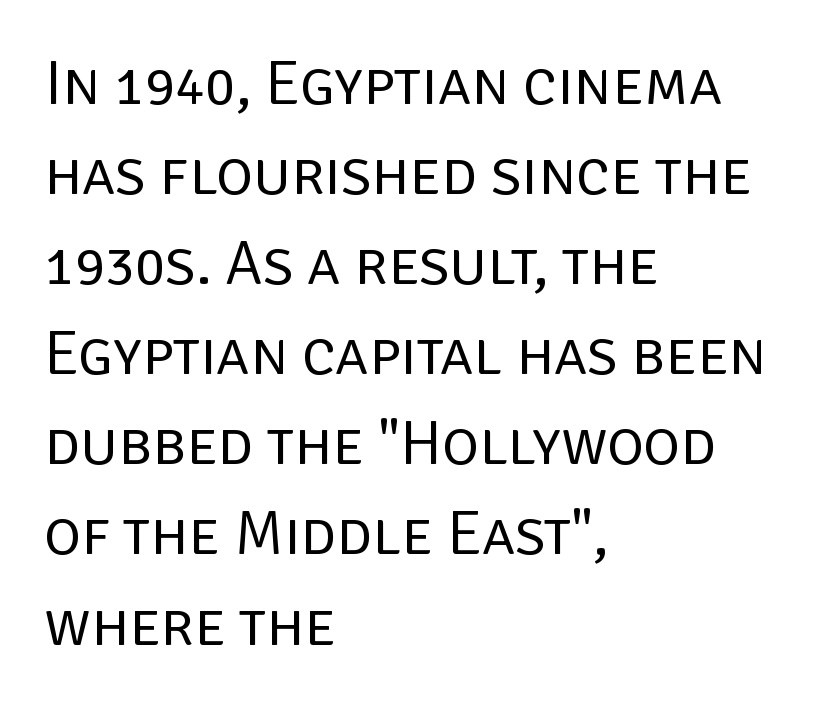
Is the stroke heavy? The answer is a plain regular-or-lighter. These lines stack with their left ends in a neat column. The typography opts for an upright posture over an oblique one. Words float on clear page, feet unadorned. The rendering uses natural spacing where letterforms have individual widths.
